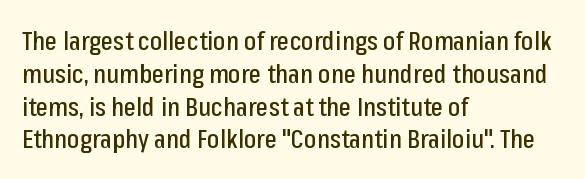
Q: Is the text italic (slanted)? A: No, it is upright.
Q: Is the text underlined? A: No.
Q: How is the paragraph aligned? A: Left-aligned.
Q: Is the spacing between letters normal or unusually wide? A: Normal.
Q: Is the spacing between lines tight, normal or loose? A: Normal.
